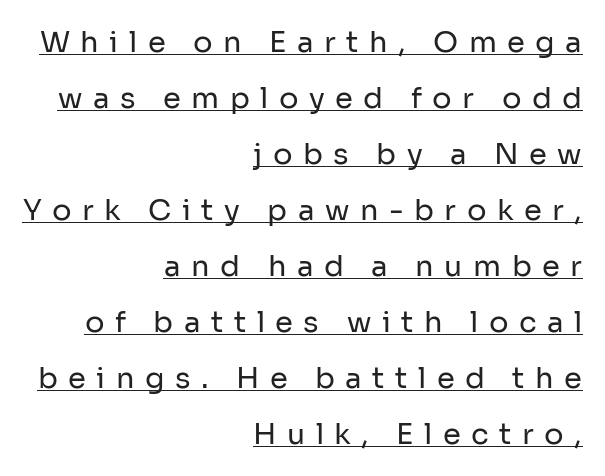
Q: Is the text bold? A: No.
Q: Is the text italic (slanted)? A: No, it is upright.
Q: Is the typeface a serif or a sans-serif typeface? A: Sans-serif.
Q: Is the text underlined? A: Yes.
Q: How is the paragraph aligned? A: Right-aligned.
Q: Is the spacing between letters normal or unusually wide? A: Unusually wide.
Q: Is the spacing between lines tight, normal or loose? A: Loose.
Q: Width (condensed, normal, or wide)? A: Normal.
Q: Stroke contrast? A: Low.
Q: x-height? A: Medium.
Q: Monospaced? A: No.
